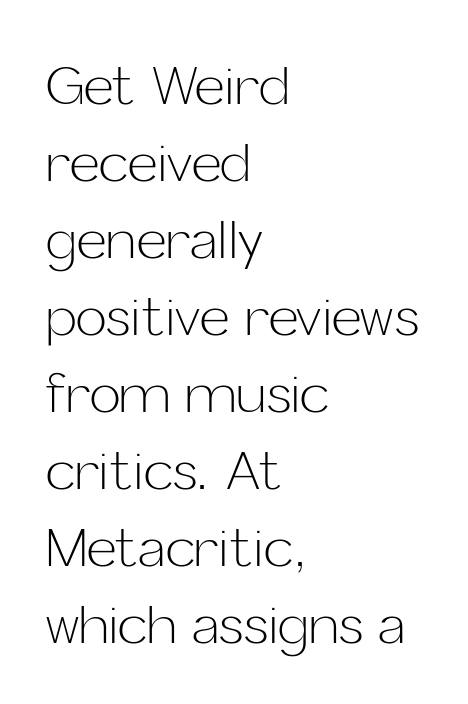
The image shows 52 px light sans-serif type, upright; set left-aligned, normal line spacing (1.48x), normal letter spacing, not underlined; low stroke contrast and a medium x-height.
